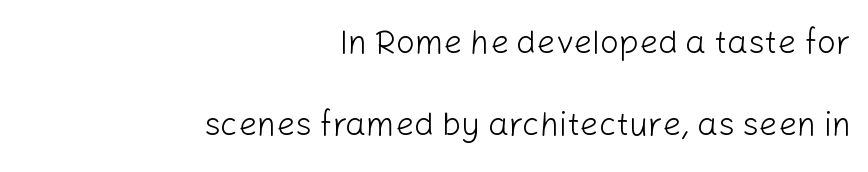
On a weight scale, this lands at 450 or below. Quick note: not italic, upright. Compared with typical body copy, the letter spacing here is the same. The face used here is proportionally spaced, like ordinary book or web type. This rendering features lettering with no underline. Is this a sans? Yes — the strokes have no serifs.
